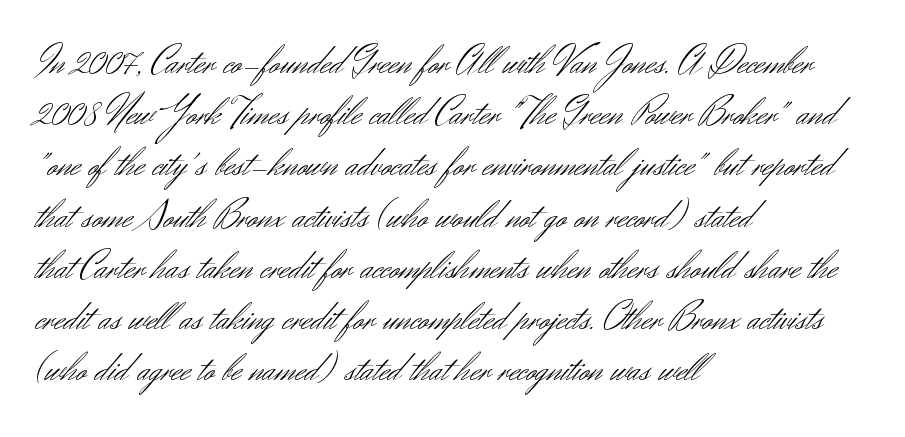
The image shows 41 px light sans-serif type; set left-aligned, normal line spacing (1.25x), normal letter spacing, not underlined; medium stroke contrast and a small x-height.
